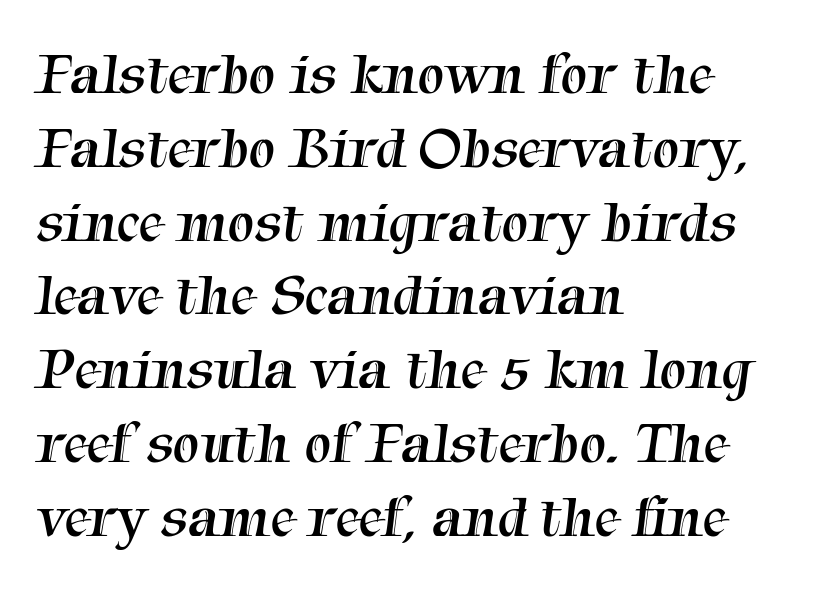
{"serif": "yes", "bold": "no", "weight": "regular", "width": "normal", "stroke_contrast": "medium", "x_height": "medium", "monospaced": "no", "underline": "no", "align": "left", "line_spacing_ratio": 1.23, "letter_spacing": "normal", "letter_spacing_em": 0.0, "glyph_px": 60}
